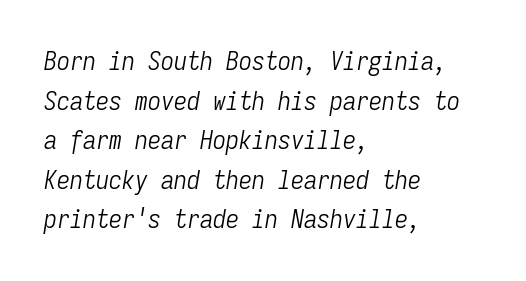
Q: Is the text bold? A: No.
Q: Is the text italic (slanted)? A: Yes, it leans right by about 9 degrees.
Q: Is the text underlined? A: No.
Q: How is the paragraph aligned? A: Left-aligned.
Q: Is the spacing between letters normal or unusually wide? A: Normal.
Q: Is the spacing between lines tight, normal or loose? A: Normal.
